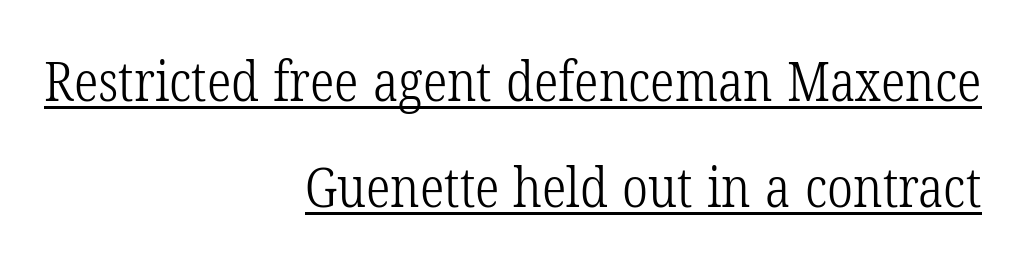
The image shows 55 px light, condensed serif type; set right-aligned, loose line spacing (1.92x), normal letter spacing, underlined; low stroke contrast and a medium x-height.
